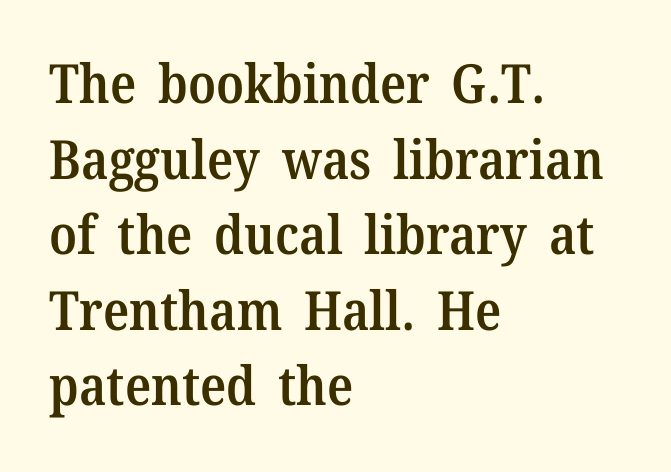
Q: Is the text bold? A: Semi-bold.
Q: Is the text italic (slanted)? A: No, it is upright.
Q: Is the typeface a serif or a sans-serif typeface? A: Serif.
Q: Is the text underlined? A: No.
Q: How is the paragraph aligned? A: Left-aligned.
Q: Is the spacing between letters normal or unusually wide? A: Normal.
Q: Is the spacing between lines tight, normal or loose? A: Normal.
Q: Width (condensed, normal, or wide)? A: Normal.
Q: Stroke contrast? A: Medium.
Q: x-height? A: Medium.
Q: Monospaced? A: No.
